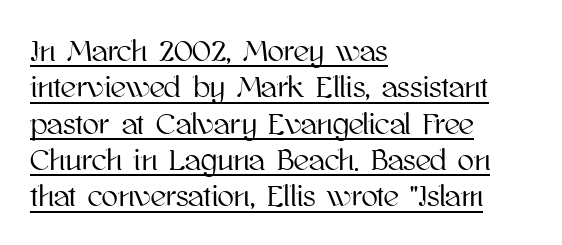
These lines are rendered in a variable-pitch font. The lettering holds an erect, upright posture throughout. Observe the ordinary spacing: letters are neighbours, not strangers. Beneath each row of characters lies a ruled line. Reading down the block, your eye returns to a fixed left position each line.
